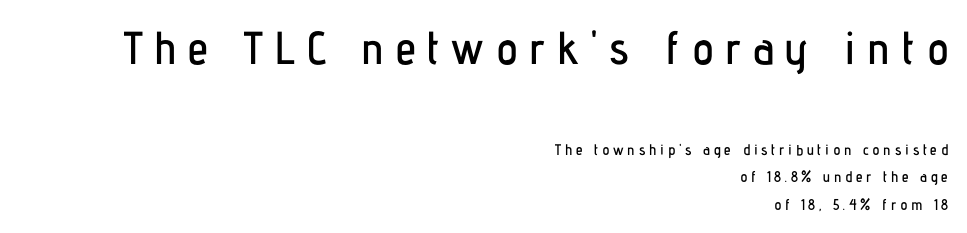
Note the varied advance widths — an 'i' is clearly narrower than an 'm'. Top chunk: large. Bottom chunk: small. Short and long lines alike share a common ending point at right. Glyph-to-glyph distance is far greater than everyday printed text. Descender tails drop into unmarked territory. The letters stand straight up with perfectly vertical stems.
